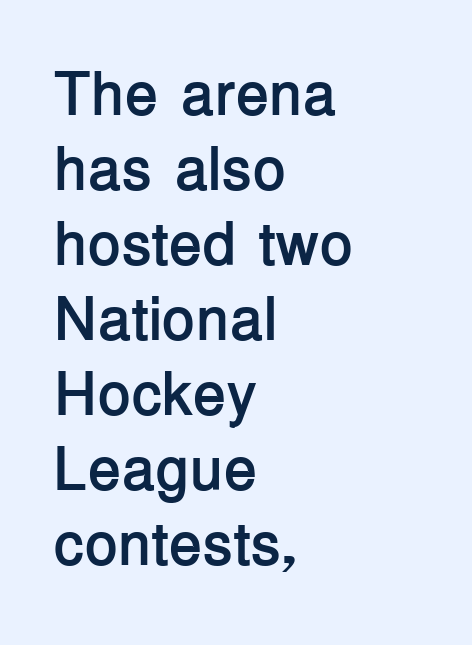
The image shows 61 px semibold sans-serif type, upright; set left-aligned, line spacing 1.23x, normal letter spacing, not underlined; low stroke contrast and a medium x-height.
